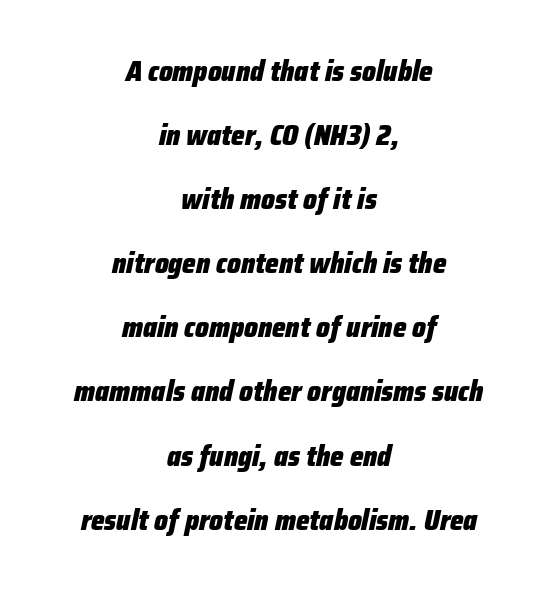
Q: Is the text bold? A: Yes.
Q: Is the text italic (slanted)? A: Yes, it leans right by about 12 degrees.
Q: Is the text underlined? A: No.
Q: How is the paragraph aligned? A: Centered.
Q: Is the spacing between letters normal or unusually wide? A: Normal.
Q: Is the spacing between lines tight, normal or loose? A: Loose.
Q: Width (condensed, normal, or wide)? A: Condensed.
Q: Stroke contrast? A: Low.
Q: x-height? A: Medium.
Q: Monospaced? A: No.
